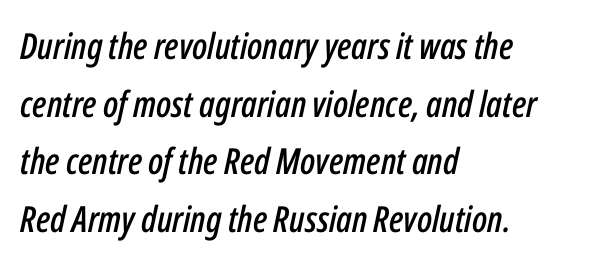
The image shows 36 px condensed type, italic (leaning right); set left-aligned, normal line spacing (1.6x), normal letter spacing, not underlined; low stroke contrast and a medium x-height.
